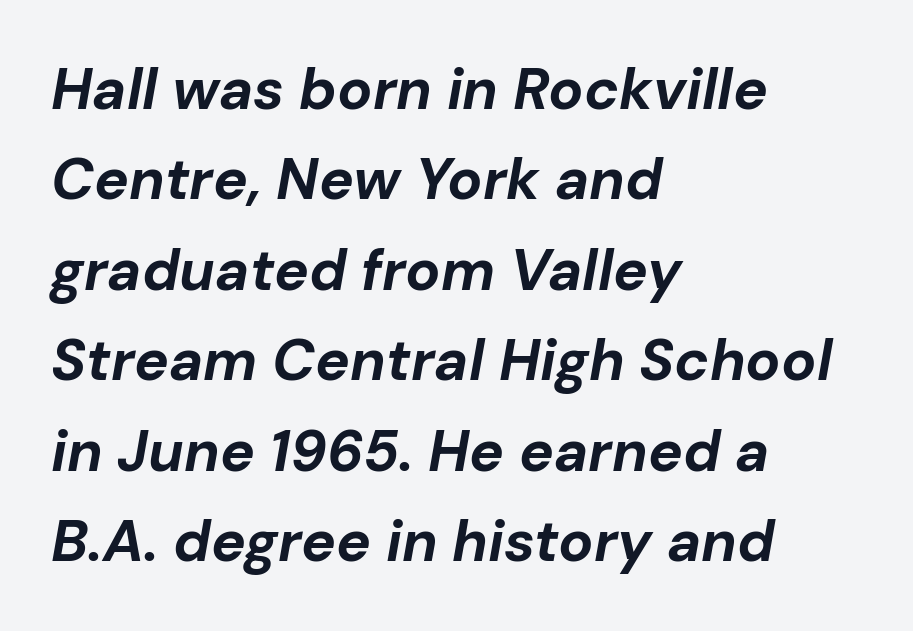
This sample is left-justified, so line endings fall wherever the words run out. Regular leading. Spacing verdict: proportional, widths tailored to each character. Set as a true bold cut, around the 700 mark. Bare-footed words on every line. Glyph-to-glyph distance matches everyday printed text.
